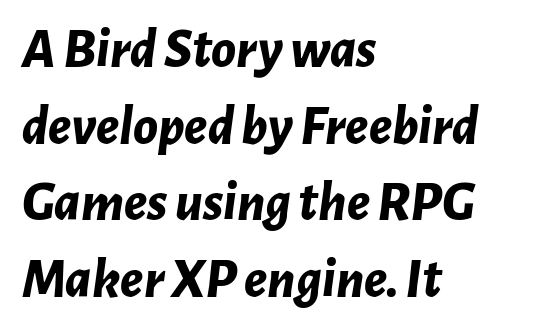
Compared with a centered layout, this one pins lines to the left instead. These lines are rendered in a variable-pitch font. Look at the tracking — it's just the regular setting, nothing added. Its strokes are broad and dark, the hallmark of bold type.
